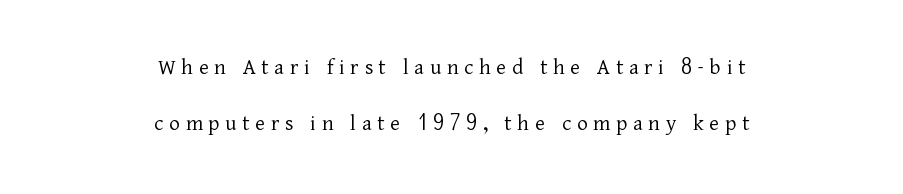
The image shows 23 px text type, upright; set centered, loose line spacing (2.44x), unusually wide letter spacing (+0.25 em), not underlined.
